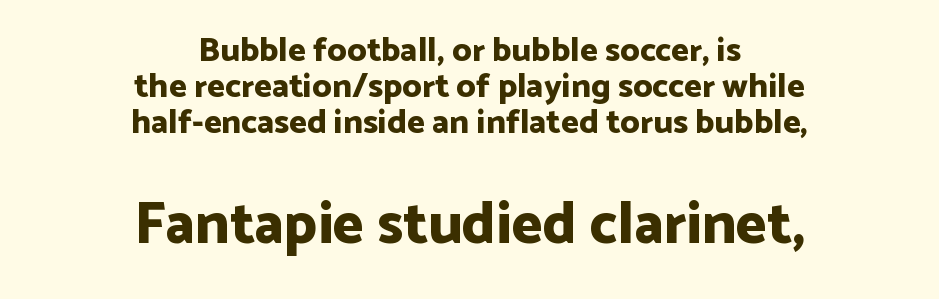
{"serif": "no", "italic": "no", "bold": "yes", "weight": "bold", "width": "normal", "stroke_contrast": "low", "x_height": "medium", "monospaced": "no", "underline": "no", "align": "center", "line_spacing": "tight", "line_spacing_ratio": 1.06, "letter_spacing": "normal", "letter_spacing_em": 0.0, "larger_block": "second", "size_ratio": 1.74, "glyph_px": 59}
